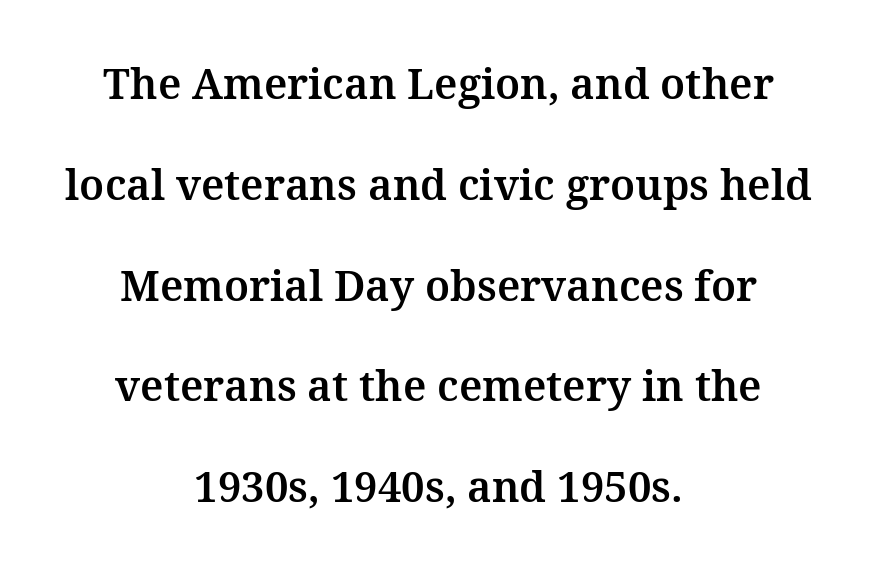
The image shows 42 px serif type, upright; set centered, loose line spacing (2.4x), normal letter spacing, not underlined; medium stroke contrast and a medium x-height.
